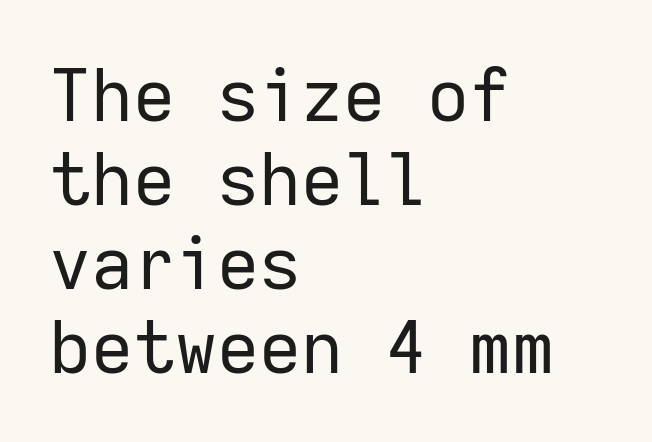
The image shows 73 px regular-weight sans-serif type, upright, monospaced; set left-aligned, tight line spacing (1.15x), normal letter spacing, not underlined; low stroke contrast and a medium x-height.
